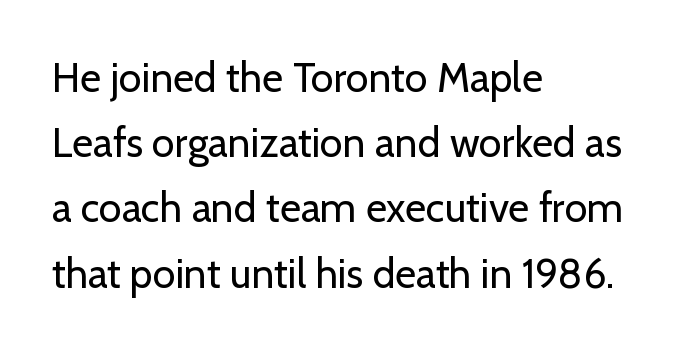
The image shows 41 px regular-weight sans-serif type, upright; set left-aligned, normal line spacing (1.59x), normal letter spacing, not underlined; low stroke contrast and a medium x-height.
